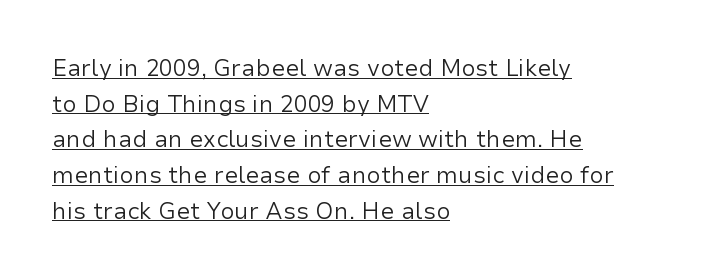
The image shows 23 px text type, upright; set left-aligned, normal line spacing (1.55x), normal letter spacing, underlined.
